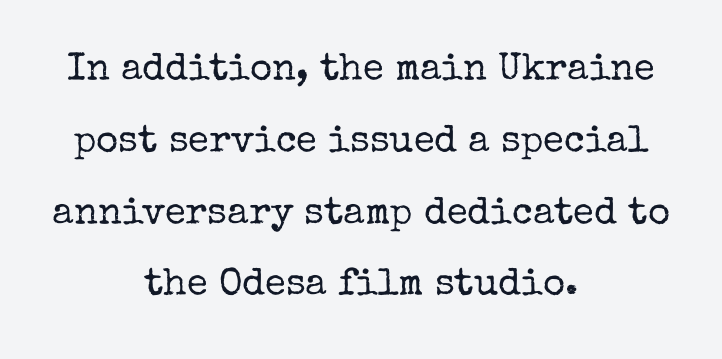
The image shows 38 px regular-weight serif type, upright; set centered, line spacing 1.89x, normal letter spacing, not underlined; low stroke contrast and a medium x-height.
